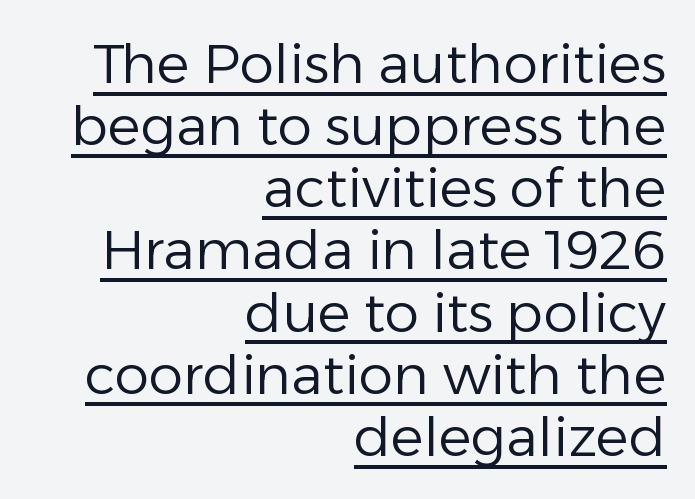
Q: Is the text bold? A: No.
Q: Is the text italic (slanted)? A: No, it is upright.
Q: Is the typeface a serif or a sans-serif typeface? A: Sans-serif.
Q: Is the text underlined? A: Yes.
Q: How is the paragraph aligned? A: Right-aligned.
Q: Is the spacing between letters normal or unusually wide? A: Normal.
Q: Is the spacing between lines tight, normal or loose? A: Tight.
Q: Width (condensed, normal, or wide)? A: Normal.
Q: Stroke contrast? A: Low.
Q: x-height? A: Medium.
Q: Monospaced? A: No.
